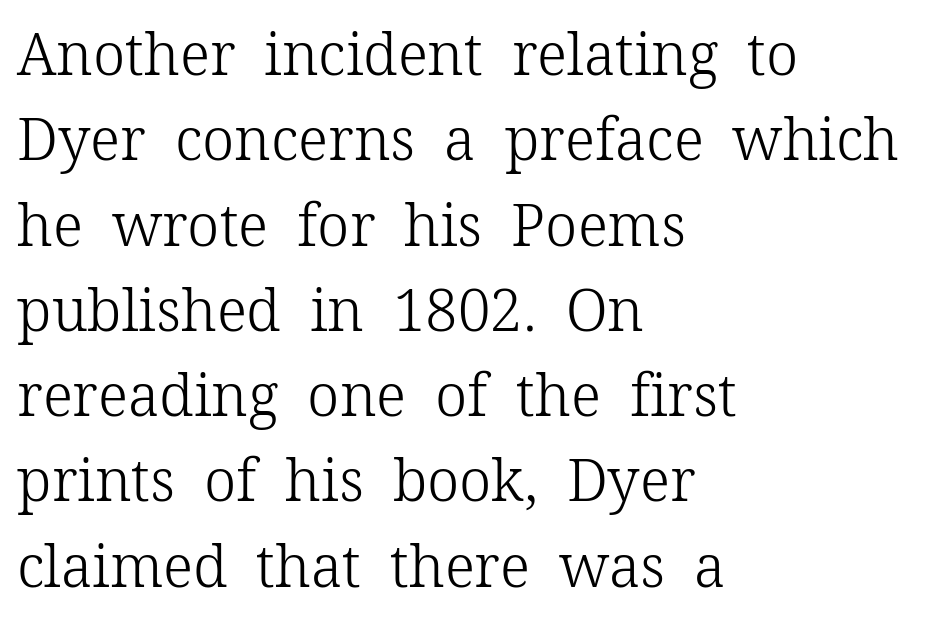
Q: Is the text bold? A: No.
Q: Is the text italic (slanted)? A: No, it is upright.
Q: Is the typeface a serif or a sans-serif typeface? A: Serif.
Q: Is the text underlined? A: No.
Q: How is the paragraph aligned? A: Left-aligned.
Q: Is the spacing between letters normal or unusually wide? A: Normal.
Q: Is the spacing between lines tight, normal or loose? A: Normal.
Q: Width (condensed, normal, or wide)? A: Normal.
Q: Stroke contrast? A: Low.
Q: x-height? A: Medium.
Q: Monospaced? A: No.
